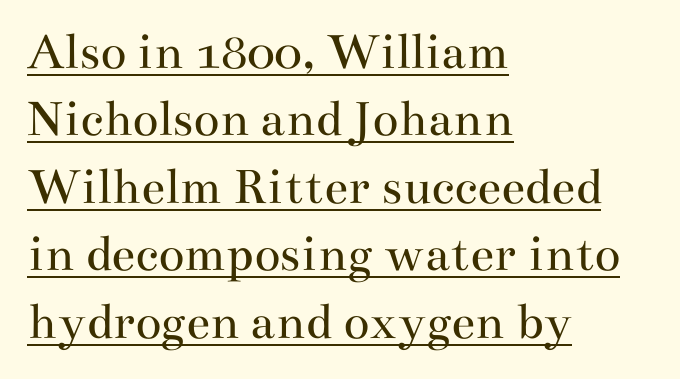
This is roman type, the default non-slanted kind. The lines in this sample share a left origin and differ only in where they stop. No extra ink here — the face is not bold. Default kerning and tracking; the words read as compact shapes. Note: serifs present on the glyphs. Looks like regular typesetting: each glyph gets only the width it needs.
